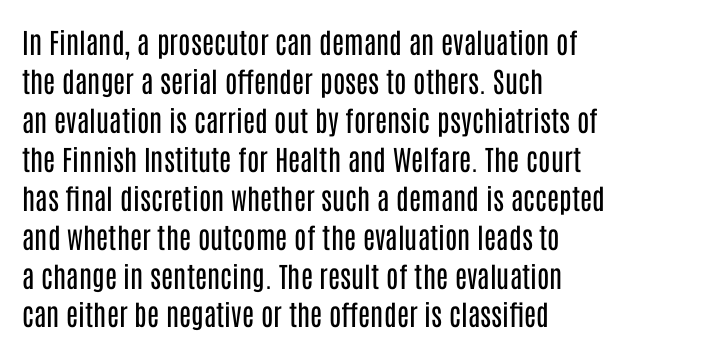
The letters advance in unequal steps, a hallmark of proportional type. Bare-footed words on every line. No heavy texture on the line: the type isn't bold. The face used here is rendered with its standard letterfit. Regarding serifs, this sample does without them.
